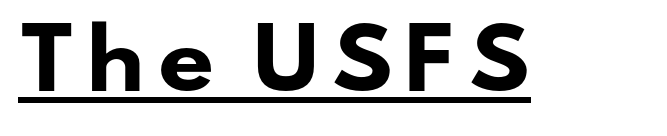
The image shows 80 px heavy, wide sans-serif type; set underlined; low stroke contrast and a small x-height.
